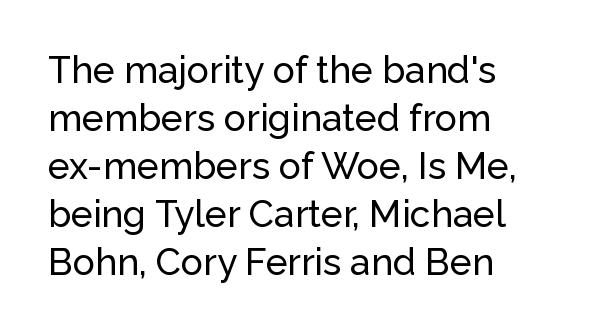
Q: Is the text italic (slanted)? A: No, it is upright.
Q: Is the typeface a serif or a sans-serif typeface? A: Sans-serif.
Q: Is the text underlined? A: No.
Q: How is the paragraph aligned? A: Left-aligned.
Q: Is the spacing between letters normal or unusually wide? A: Normal.
Q: Is the spacing between lines tight, normal or loose? A: Normal.
Q: Width (condensed, normal, or wide)? A: Normal.
Q: Stroke contrast? A: Low.
Q: x-height? A: Medium.
Q: Monospaced? A: No.
